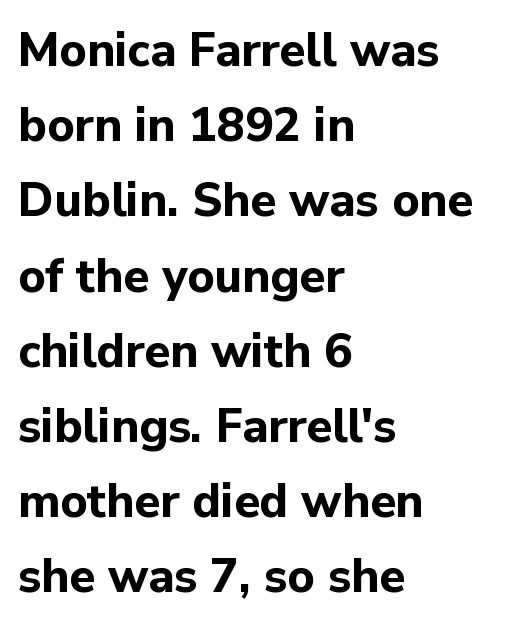
Q: Is the text bold? A: Yes.
Q: Is the text italic (slanted)? A: No, it is upright.
Q: Is the typeface a serif or a sans-serif typeface? A: Sans-serif.
Q: Is the text underlined? A: No.
Q: How is the paragraph aligned? A: Left-aligned.
Q: Is the spacing between letters normal or unusually wide? A: Normal.
Q: Is the spacing between lines tight, normal or loose? A: Normal.
Q: Width (condensed, normal, or wide)? A: Normal.
Q: Stroke contrast? A: Low.
Q: x-height? A: Medium.
Q: Monospaced? A: No.
